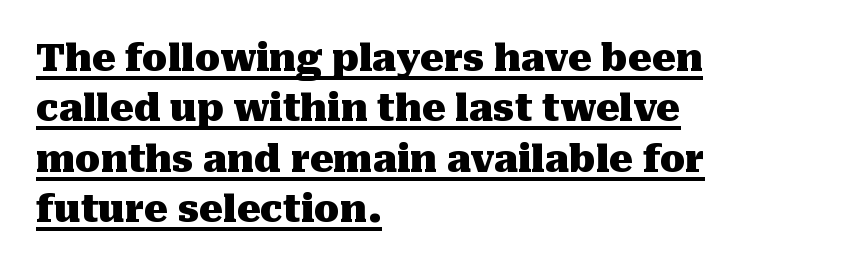
Q: Is the text bold? A: Yes.
Q: Is the text italic (slanted)? A: No, it is upright.
Q: Is the typeface a serif or a sans-serif typeface? A: Serif.
Q: Is the text underlined? A: Yes.
Q: How is the paragraph aligned? A: Left-aligned.
Q: Is the spacing between letters normal or unusually wide? A: Normal.
Q: Is the spacing between lines tight, normal or loose? A: Normal.
Q: Width (condensed, normal, or wide)? A: Normal.
Q: Stroke contrast? A: Medium.
Q: x-height? A: Medium.
Q: Monospaced? A: No.
